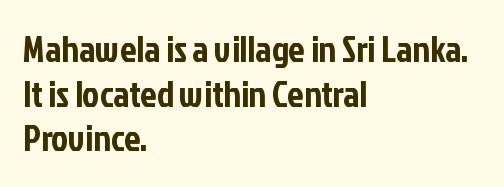
The letterforms sit shoulder to shoulder at normal distance. The lines in this sample share a left origin and differ only in where they stop. Examine the stroke ends and you'll find no serifs. The passage shown is typed in a proportional face where columns would drift. The area under the type is left untouched.
